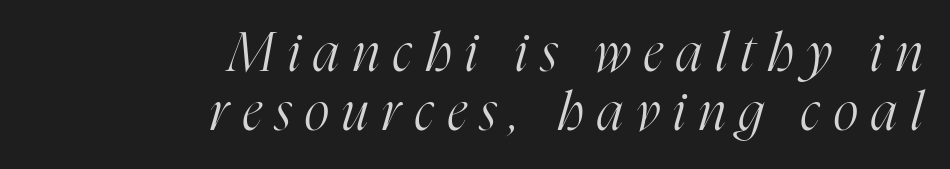
Check where the strokes stop: tiny serifs finish them off. A student would call this right alignment; a typographer would say flush right, rag left. The area under the type is left untouched. Honestly, the letter spacing is so wide it's the main thing you notice. In terms of leading, this rendering errs on the cramped side.
